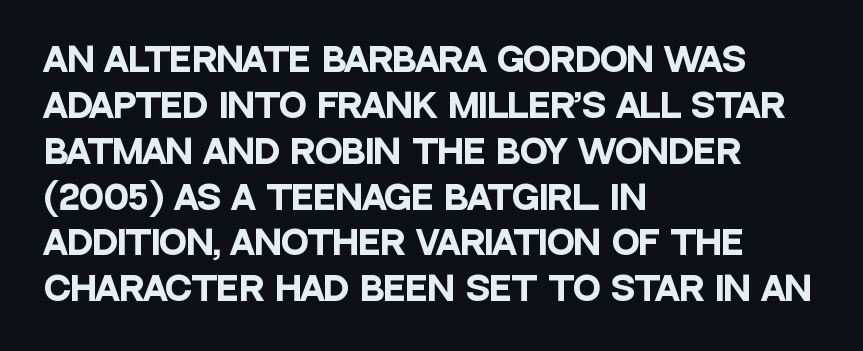
The image shows 33 px heavy, condensed sans-serif type, upright; set left-aligned, normal line spacing (1.39x), normal letter spacing, not underlined; low stroke contrast and a large x-height.
